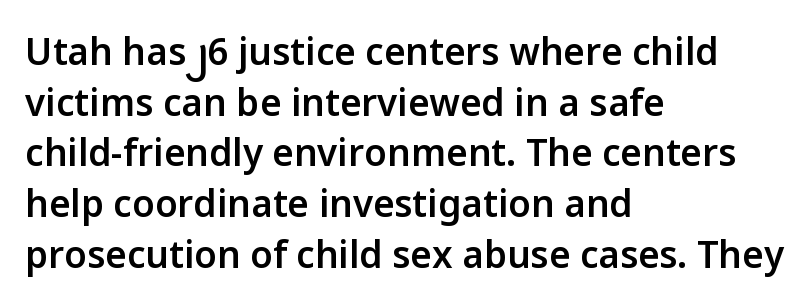
The image shows 37 px semibold sans-serif type, upright; set left-aligned, normal line spacing (1.37x), normal letter spacing, not underlined; low stroke contrast and a medium x-height.
